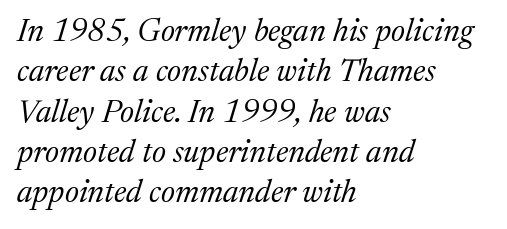
The image shows 32 px regular-weight serif type, italic (leaning right); set left-aligned, normal line spacing (1.26x), normal letter spacing, not underlined; medium stroke contrast and a medium x-height.
